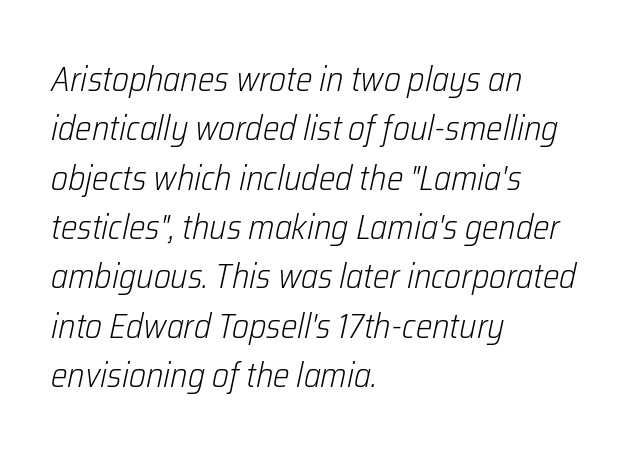
Q: Is the text bold? A: No.
Q: Is the text italic (slanted)? A: Yes, it leans right by about 12 degrees.
Q: Is the text underlined? A: No.
Q: How is the paragraph aligned? A: Left-aligned.
Q: Is the spacing between letters normal or unusually wide? A: Normal.
Q: Is the spacing between lines tight, normal or loose? A: Normal.
Q: Width (condensed, normal, or wide)? A: Condensed.
Q: Stroke contrast? A: Low.
Q: x-height? A: Medium.
Q: Monospaced? A: No.
